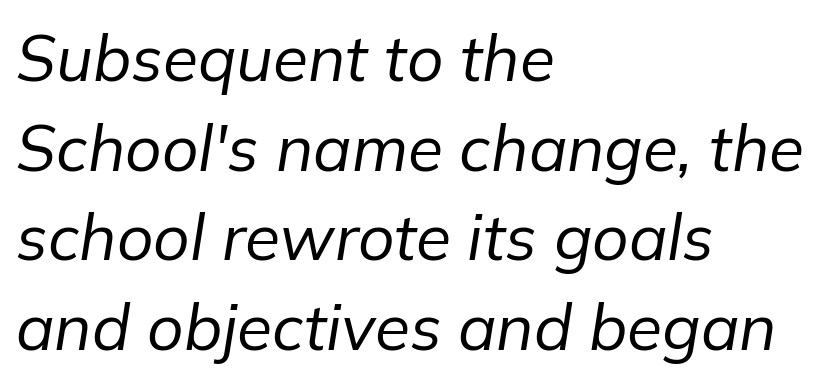
Q: Is the text bold? A: No.
Q: Is the text italic (slanted)? A: Yes, it leans right by about 9 degrees.
Q: Is the text underlined? A: No.
Q: How is the paragraph aligned? A: Left-aligned.
Q: Is the spacing between letters normal or unusually wide? A: Normal.
Q: Is the spacing between lines tight, normal or loose? A: Normal.
Q: Width (condensed, normal, or wide)? A: Normal.
Q: Stroke contrast? A: Low.
Q: x-height? A: Medium.
Q: Monospaced? A: No.
